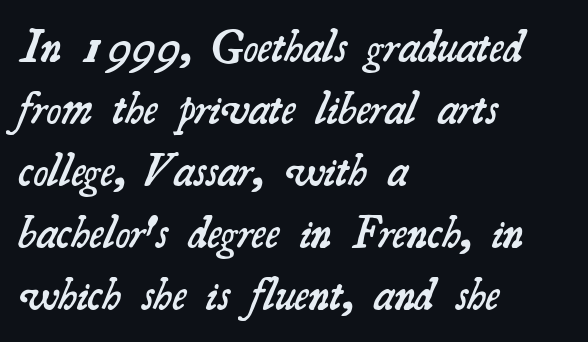
{"serif": "yes", "bold": "semi", "weight": "semibold", "width": "normal", "stroke_contrast": "medium", "x_height": "small", "monospaced": "no", "underline": "no", "align": "left", "line_spacing": "normal", "line_spacing_ratio": 1.38, "letter_spacing": "normal", "letter_spacing_em": 0.0, "glyph_px": 45}
